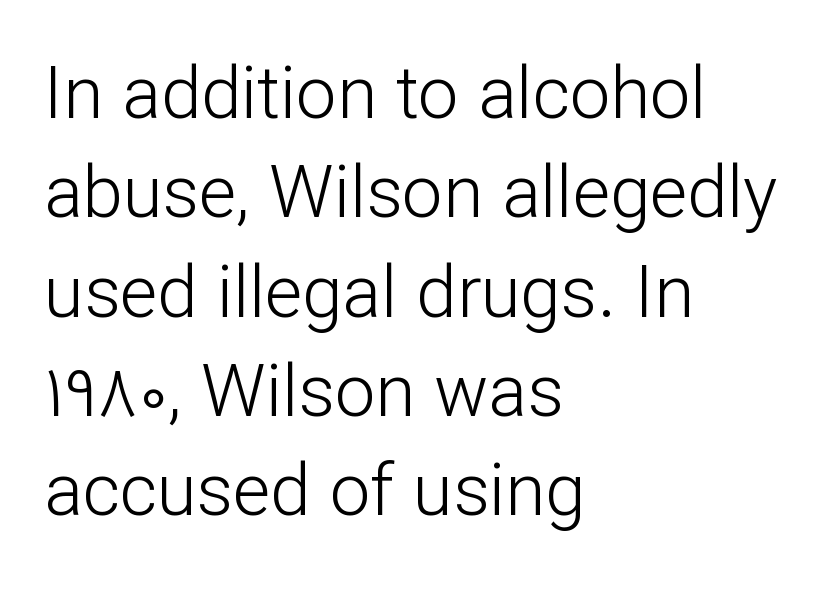
Q: Is the text bold? A: No.
Q: Is the text italic (slanted)? A: No, it is upright.
Q: Is the typeface a serif or a sans-serif typeface? A: Sans-serif.
Q: Is the text underlined? A: No.
Q: How is the paragraph aligned? A: Left-aligned.
Q: Is the spacing between letters normal or unusually wide? A: Normal.
Q: Is the spacing between lines tight, normal or loose? A: Normal.
Q: Width (condensed, normal, or wide)? A: Normal.
Q: Stroke contrast? A: Low.
Q: x-height? A: Medium.
Q: Monospaced? A: No.
